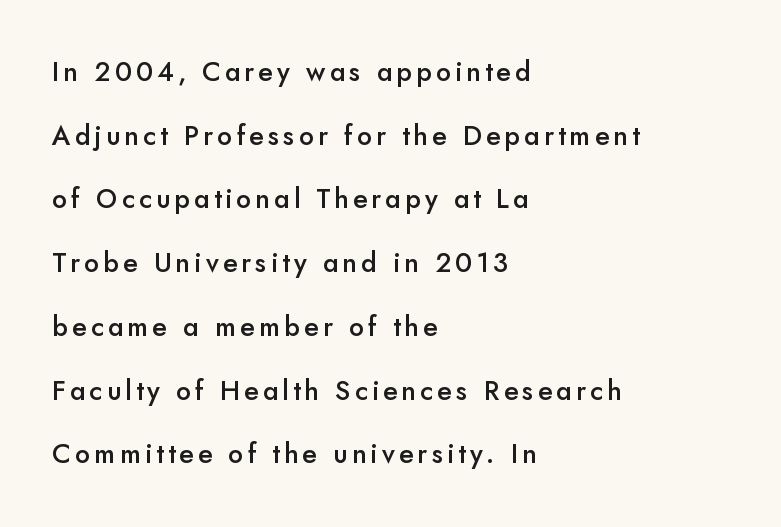
Q: Is the text bold? A: Semi-bold.
Q: Is the text italic (slanted)? A: No, it is upright.
Q: Is the text underlined? A: No.
Q: How is the paragraph aligned? A: Left-aligned.
Q: Is the spacing between lines tight, normal or loose? A: Loose.
